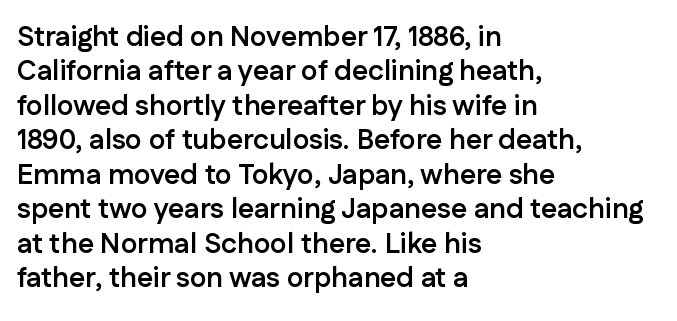
{"serif": "no", "italic": "no", "bold": "yes", "weight": "semibold", "width": "normal", "stroke_contrast": "low", "x_height": "medium", "monospaced": "no", "underline": "no", "align": "left", "line_spacing_ratio": 1.23, "letter_spacing": "normal", "letter_spacing_em": 0.0, "glyph_px": 28}
